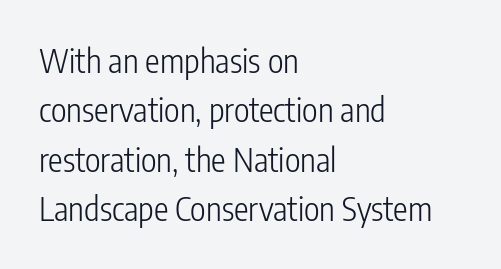
Q: Is the text bold? A: No.
Q: Is the text italic (slanted)? A: No, it is upright.
Q: Is the typeface a serif or a sans-serif typeface? A: Sans-serif.
Q: Is the text underlined? A: No.
Q: How is the paragraph aligned? A: Left-aligned.
Q: Is the spacing between letters normal or unusually wide? A: Normal.
Q: Is the spacing between lines tight, normal or loose? A: Normal.
Q: Width (condensed, normal, or wide)? A: Condensed.
Q: Stroke contrast? A: Low.
Q: x-height? A: Medium.
Q: Monospaced? A: No.
